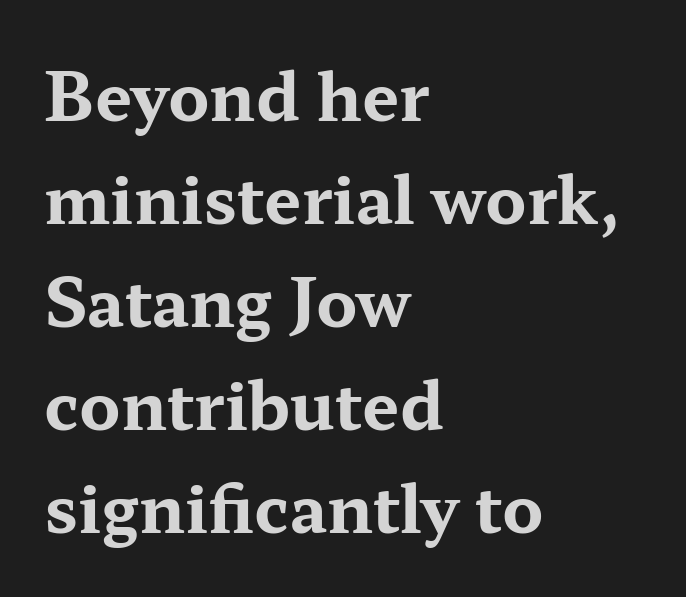
Q: Is the text bold? A: Yes.
Q: Is the text italic (slanted)? A: No, it is upright.
Q: Is the typeface a serif or a sans-serif typeface? A: Serif.
Q: Is the text underlined? A: No.
Q: How is the paragraph aligned? A: Left-aligned.
Q: Is the spacing between letters normal or unusually wide? A: Normal.
Q: Is the spacing between lines tight, normal or loose? A: Normal.
Q: Width (condensed, normal, or wide)? A: Wide.
Q: Stroke contrast? A: Medium.
Q: x-height? A: Medium.
Q: Monospaced? A: No.
